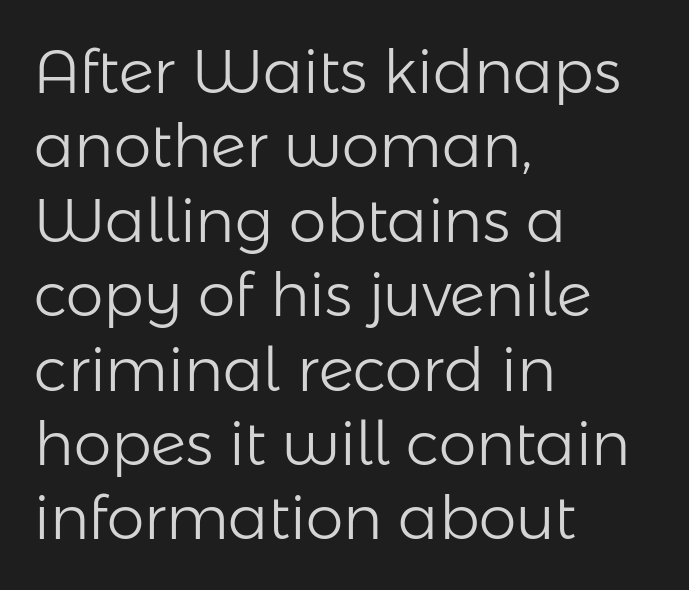
Q: Is the text bold? A: No.
Q: Is the text italic (slanted)? A: No, it is upright.
Q: Is the typeface a serif or a sans-serif typeface? A: Sans-serif.
Q: Is the text underlined? A: No.
Q: How is the paragraph aligned? A: Left-aligned.
Q: Is the spacing between letters normal or unusually wide? A: Normal.
Q: Width (condensed, normal, or wide)? A: Normal.
Q: Stroke contrast? A: Low.
Q: x-height? A: Medium.
Q: Monospaced? A: No.
